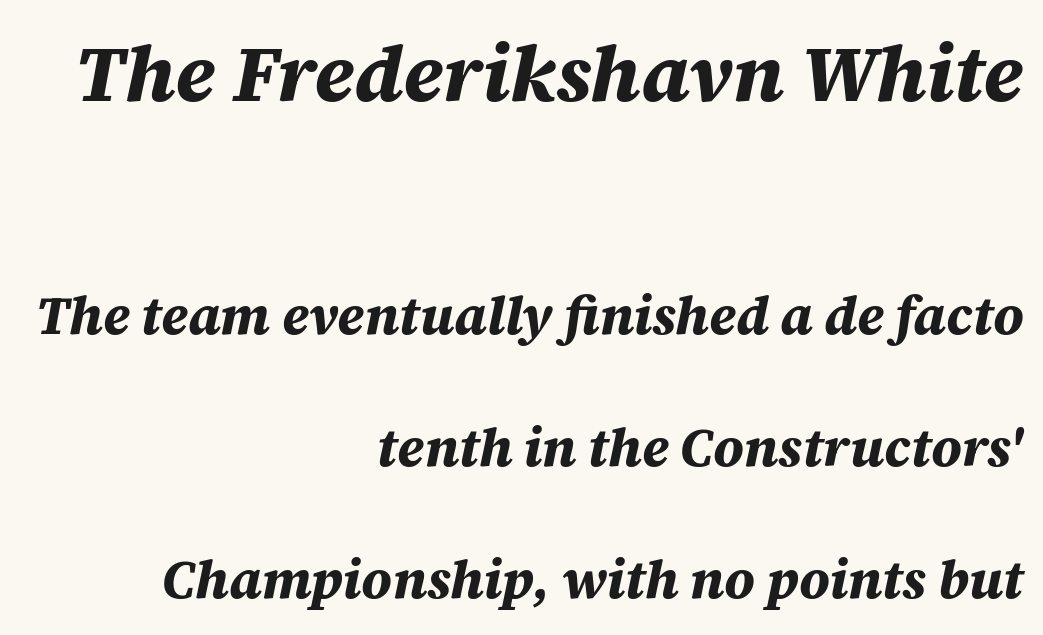
A clean baseline with only descenders dipping below it. The rendering anchors every line to the right-hand side. Between one letter and the next there's only the usual sliver of space. Baseline-to-baseline distance is far greater than the letter height.
